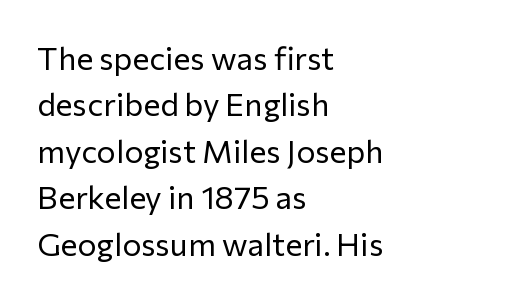
{"serif": "no", "italic": "no", "bold": "no", "weight": "regular", "width": "normal", "stroke_contrast": "low", "x_height": "medium", "monospaced": "no", "underline": "no", "align": "left", "line_spacing": "normal", "line_spacing_ratio": 1.45, "letter_spacing": "normal", "letter_spacing_em": 0.0, "glyph_px": 32}
